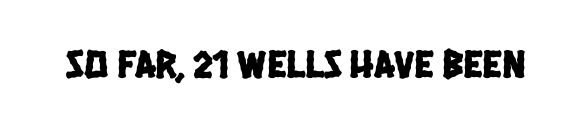
The image shows 40 px condensed sans-serif type; set normal letter spacing, not underlined; low stroke contrast and a large x-height.
